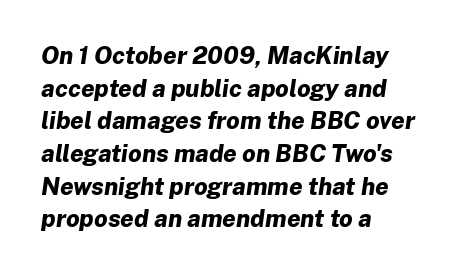
Bold? Absolutely — the strokes are thick and heavy. The compositor pushed each line to the left boundary. Check under the words: just untouched page. Each word holds together tightly as a unit, with standard inter-letter gaps. The vertical gap from one line to the next is medium.
